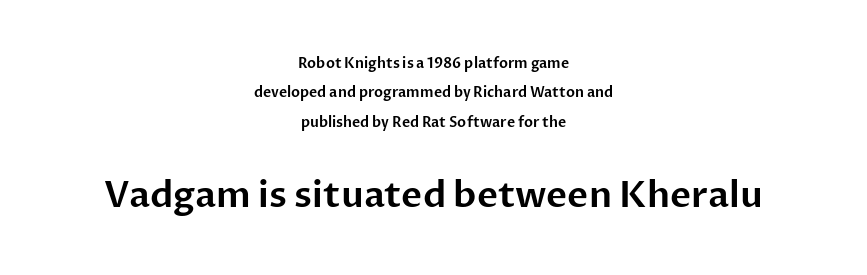
The passage shown has conventional tracking throughout. Note the varied advance widths — an 'i' is clearly narrower than an 'm'. The lines in this sample share a center point and differ in where they start and stop. Airy leading. The designer went with a sans here, leaving each stem footless. Descenders are the only things crossing below the line.
